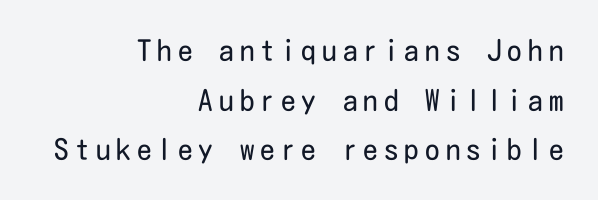
{"serif": "no", "italic": "no", "bold": "no", "weight": "regular", "width": "condensed", "stroke_contrast": "low", "x_height": "medium", "underline": "no", "align": "right", "line_spacing_ratio": 1.71, "letter_spacing": "wide", "letter_spacing_em": 0.21, "glyph_px": 29}
